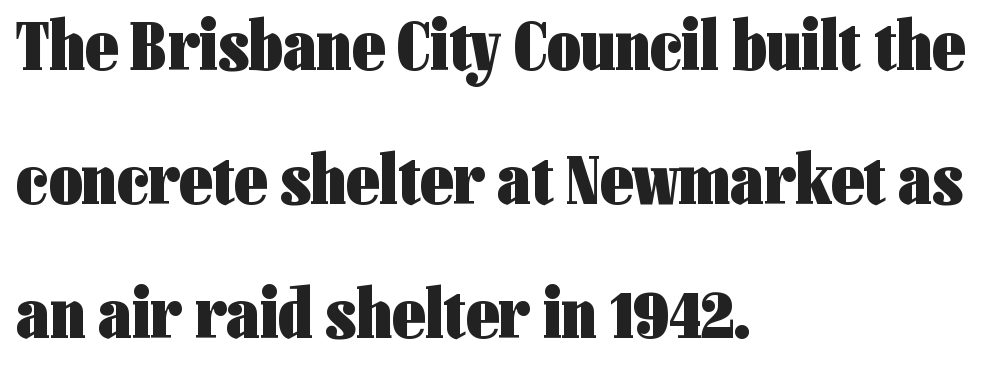
Q: Is the text bold? A: Yes.
Q: Is the text italic (slanted)? A: No, it is upright.
Q: Is the typeface a serif or a sans-serif typeface? A: Sans-serif.
Q: Is the text underlined? A: No.
Q: How is the paragraph aligned? A: Left-aligned.
Q: Is the spacing between letters normal or unusually wide? A: Normal.
Q: Width (condensed, normal, or wide)? A: Condensed.
Q: Stroke contrast? A: Low.
Q: x-height? A: Medium.
Q: Monospaced? A: No.
